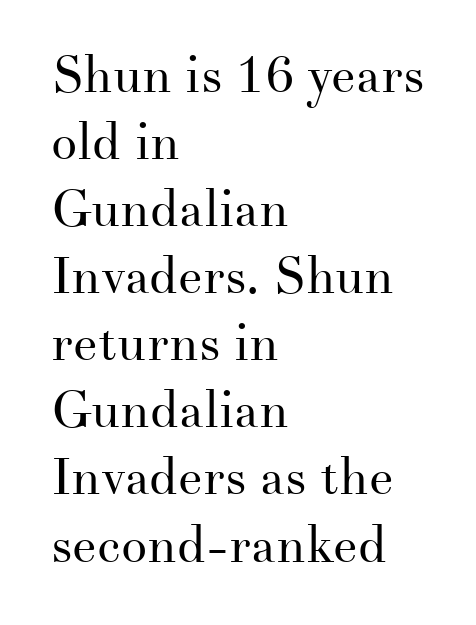
The zone under the glyphs is completely vacant. Bold? No — there's no thickening of the strokes. What kind of face is this? One with serifs. A typesetter would call this leading conventional body-copy spacing. This sample uses an upright cut, with every glyph sitting square on the baseline.
